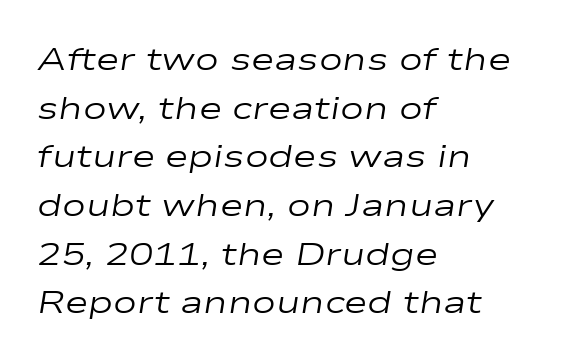
The image shows 32 px regular-weight, wide type, italic (leaning right); set left-aligned, normal line spacing (1.52x), normal letter spacing, not underlined; low stroke contrast and a medium x-height.
